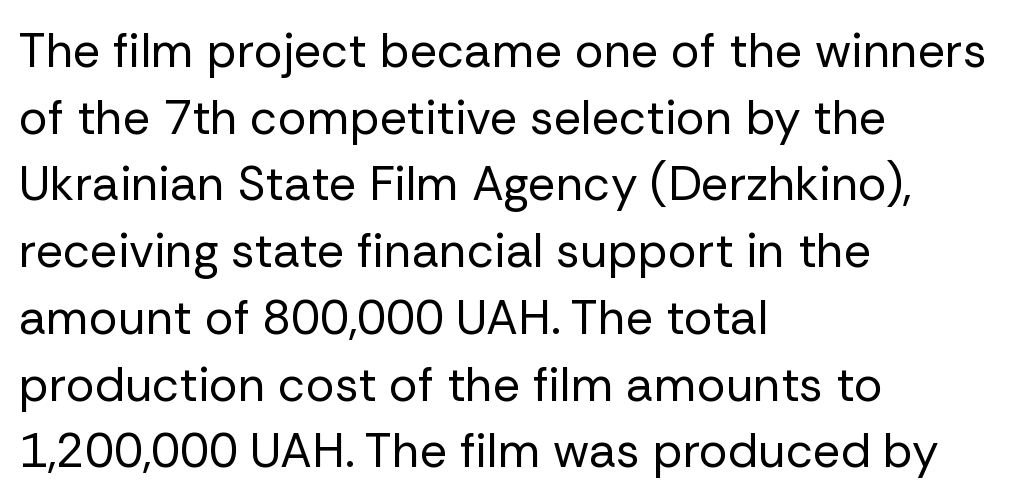
The image shows 48 px regular-weight sans-serif type, upright; set left-aligned, normal line spacing (1.39x), normal letter spacing, not underlined; low stroke contrast and a medium x-height.
